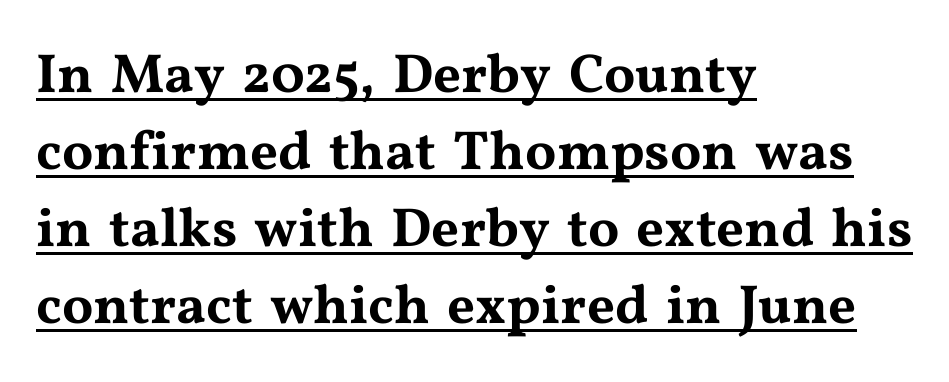
Q: Is the text italic (slanted)? A: No, it is upright.
Q: Is the typeface a serif or a sans-serif typeface? A: Serif.
Q: Is the text underlined? A: Yes.
Q: How is the paragraph aligned? A: Left-aligned.
Q: Is the spacing between letters normal or unusually wide? A: Normal.
Q: Is the spacing between lines tight, normal or loose? A: Normal.
Q: Width (condensed, normal, or wide)? A: Wide.
Q: Stroke contrast? A: Medium.
Q: x-height? A: Medium.
Q: Monospaced? A: No.
